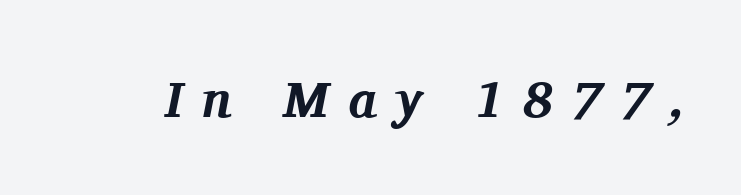
The image shows 51 px bold serif type, italic (leaning right); set unusually wide letter spacing (+0.36 em), not underlined; medium stroke contrast and a medium x-height.
